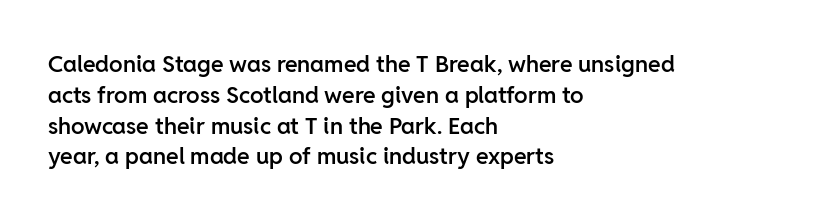
The image shows 23 px text type, upright; set left-aligned, normal line spacing (1.34x), normal letter spacing, not underlined.
